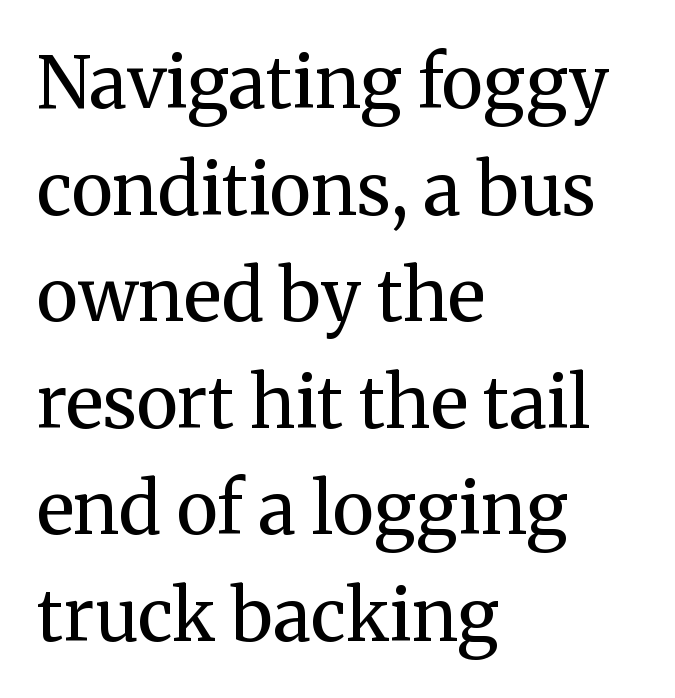
Q: Is the text bold? A: No.
Q: Is the text italic (slanted)? A: No, it is upright.
Q: Is the typeface a serif or a sans-serif typeface? A: Serif.
Q: Is the text underlined? A: No.
Q: How is the paragraph aligned? A: Left-aligned.
Q: Is the spacing between letters normal or unusually wide? A: Normal.
Q: Is the spacing between lines tight, normal or loose? A: Normal.
Q: Width (condensed, normal, or wide)? A: Normal.
Q: Stroke contrast? A: Medium.
Q: x-height? A: Medium.
Q: Monospaced? A: No.
